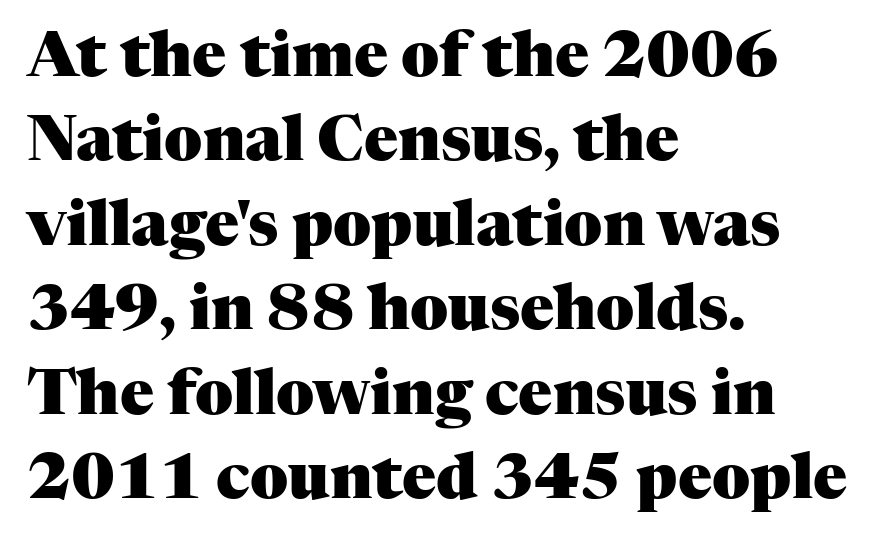
Summary of vertical rhythm: regular, with standard interline spacing. No extra tracking has been applied to these lines. The font is running at its bold setting. I'd call this a serif setting — the letters wear small feet. This rendering uses left alignment, leaving the right contour irregular.
